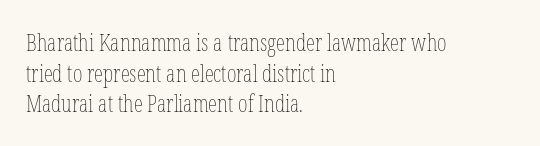
{"italic": "no", "bold": "no", "underline": "no", "align": "left", "line_spacing": "normal", "line_spacing_ratio": 1.33, "letter_spacing": "normal", "letter_spacing_em": 0.0, "glyph_px": 23}
